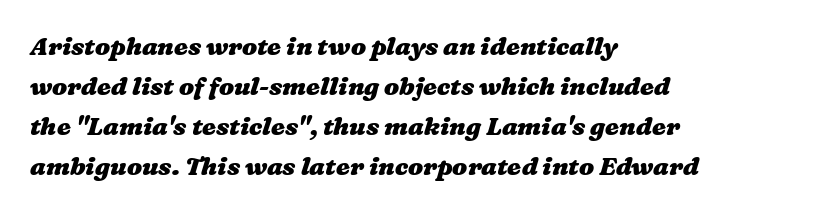
Rule under the text: the space is simply empty. In terms of weight, the rendering is a true, heavy bold. Horizontal bands of white between lines are of average thickness. The letters sit at their default tracking, neither squeezed nor spread. In CSS terms this would be text-align: left.
